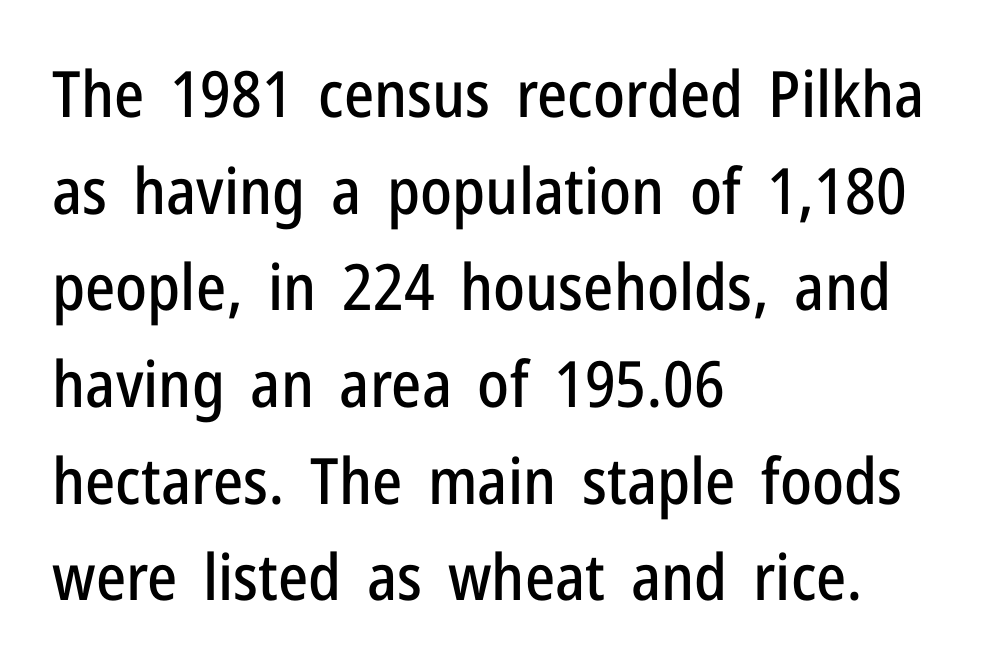
Descenders hang freely into open space. Standard letterfit; no display-style spreading of the glyphs. Proportional: the letters do not fall into vertical columns. The type family on display is of the sans-serif kind. A classic flush-left, rag-right setting is used for this passage.
